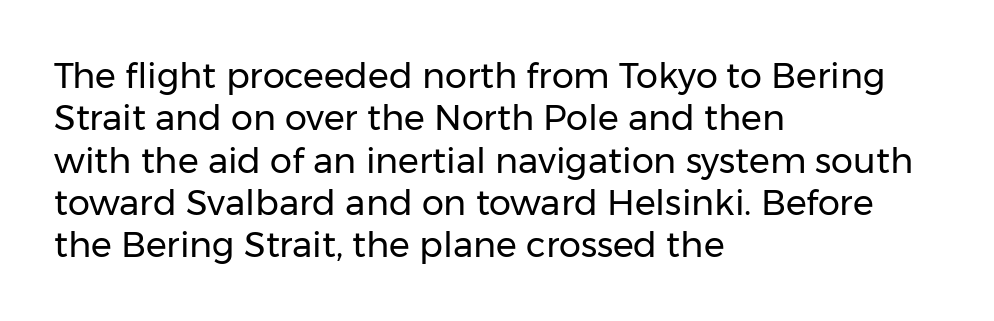
This sample uses plain, unmodified letter spacing. The passage is arranged the way most books set body copy — flush left. Weight: in the light-to-regular range. A typesetter would call this proportional, since set widths differ per character. Vertical strokes here are truly vertical. Nothing sits at the stroke ends, so this counts as sans-serif.
